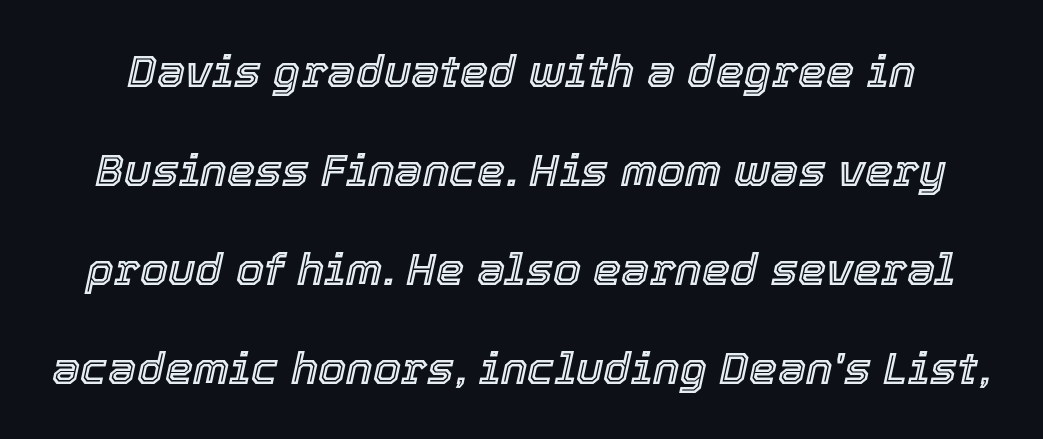
Would a proofreader flag this as italicized? Yes. Beneath every word, the page is bare. The rendering keeps characters at their native spacing. The rendering uses natural spacing where letterforms have individual widths. The rendering uses a large line-height, opening up the rows.
